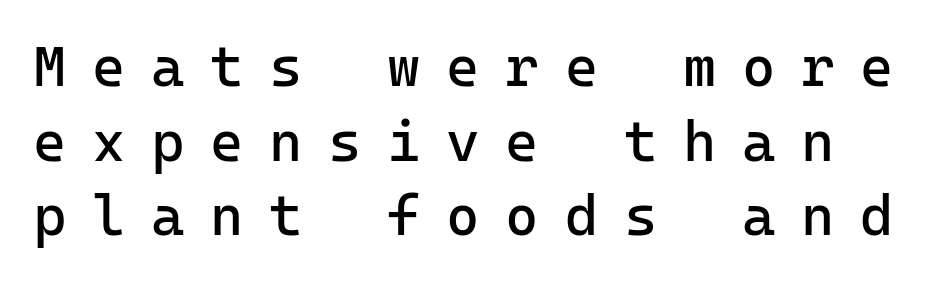
Each letter, wide or thin by design, is forced into the same width here. Notice how descenders clear the ascenders below comfortably — that's standard leading. Is there any slant? The stems are plumb. Inter-character spacing is expanded well beyond the font's built-in metrics.
